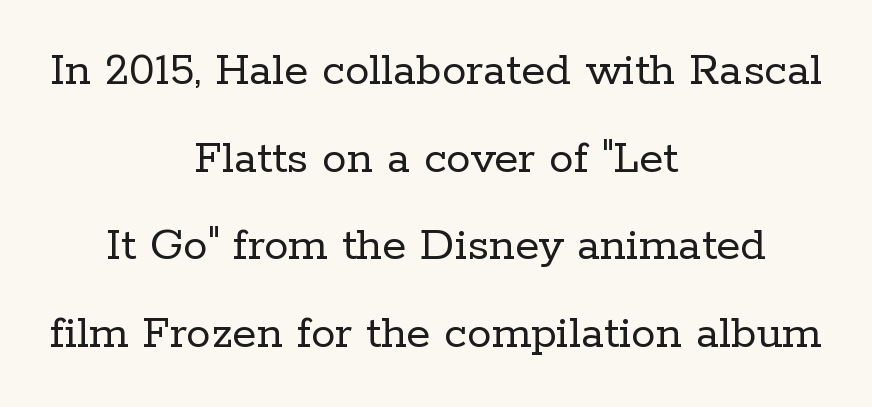
Weight: not bold — regular or lighter. The glyphs are unaccompanied by any horizontal stroke below them. Is the block centered? Yes — each line is placed symmetrically about the middle. Default kerning and tracking; the words read as compact shapes. This sample has the flowing, uneven cadence of proportional lettering. Observe the serifs anchoring each vertical stroke in this sample.
